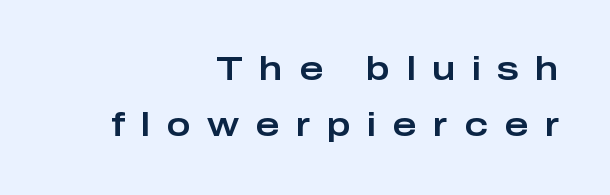
{"serif": "no", "italic": "no", "width": "wide", "stroke_contrast": "low", "x_height": "medium", "monospaced": "no", "underline": "no", "align": "right", "line_spacing": "normal", "line_spacing_ratio": 1.7, "letter_spacing": "wide", "letter_spacing_em": 0.49, "glyph_px": 33}
